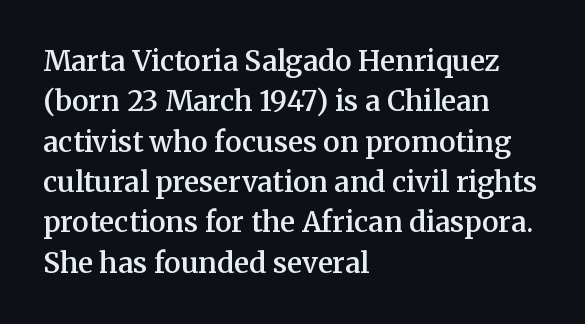
Q: Is the text bold? A: Semi-bold.
Q: Is the text italic (slanted)? A: No, it is upright.
Q: Is the typeface a serif or a sans-serif typeface? A: Serif.
Q: Is the text underlined? A: No.
Q: How is the paragraph aligned? A: Left-aligned.
Q: Is the spacing between letters normal or unusually wide? A: Normal.
Q: Is the spacing between lines tight, normal or loose? A: Normal.
Q: Width (condensed, normal, or wide)? A: Normal.
Q: Stroke contrast? A: Medium.
Q: x-height? A: Medium.
Q: Monospaced? A: No.
